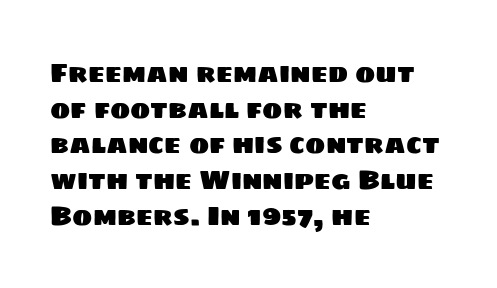
The image shows 27 px text type; set left-aligned, normal line spacing (1.32x), normal letter spacing, not underlined.
